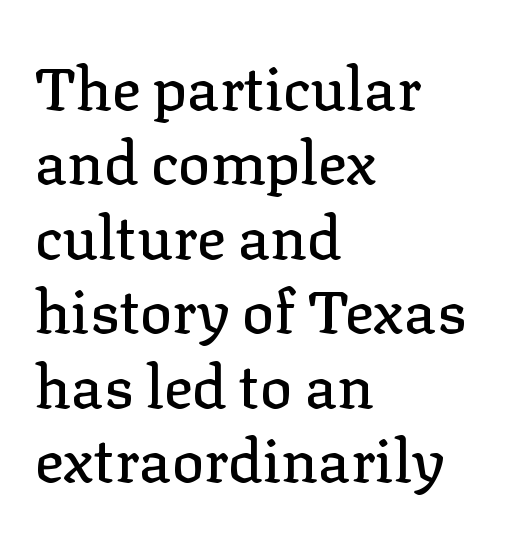
{"serif": "yes", "italic": "no", "width": "normal", "stroke_contrast": "low", "x_height": "medium", "monospaced": "no", "underline": "no", "align": "left", "line_spacing_ratio": 1.24, "letter_spacing": "normal", "letter_spacing_em": 0.0, "glyph_px": 60}
